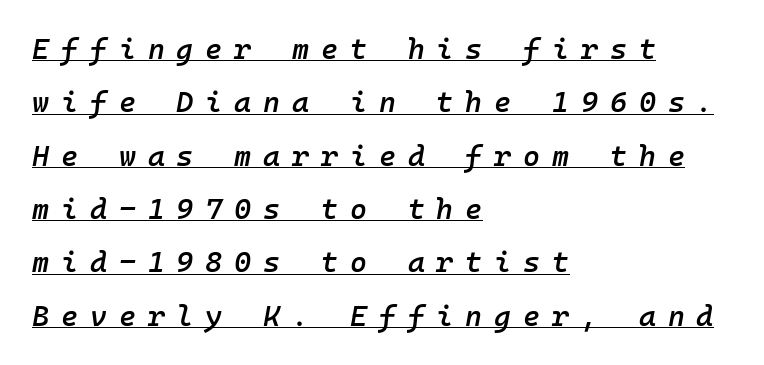
{"italic": "yes", "lean": "right", "slant_degrees": 10, "bold": "semi", "weight": "semibold", "width": "normal", "stroke_contrast": "low", "x_height": "medium", "monospaced": "yes", "underline": "yes", "align": "left", "line_spacing_ratio": 1.84, "letter_spacing": "wide", "letter_spacing_em": 0.41, "glyph_px": 29}
